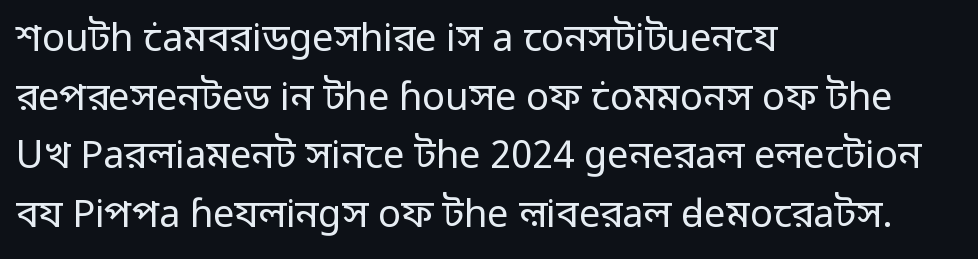
{"serif": "no", "italic": "no", "bold": "no", "weight": "regular", "width": "normal", "stroke_contrast": "low", "x_height": "medium", "monospaced": "no", "underline": "no", "align": "left", "line_spacing": "normal", "line_spacing_ratio": 1.54, "letter_spacing": "normal", "letter_spacing_em": 0.0, "glyph_px": 38}
